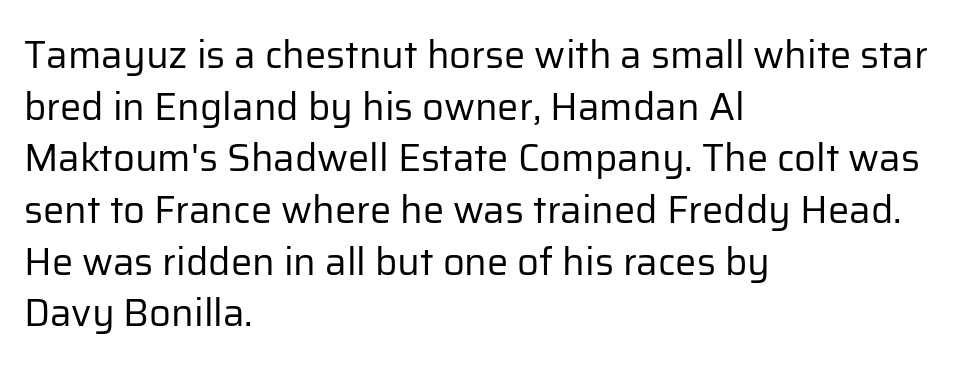
Do the characters align in a grid? No, the font is proportional. Letters rest on an invisible, unmarked baseline. The setting favours the left margin, as ordinary paragraphs usually do. Baseline-to-baseline distance is the conventional proportion of letter height.
